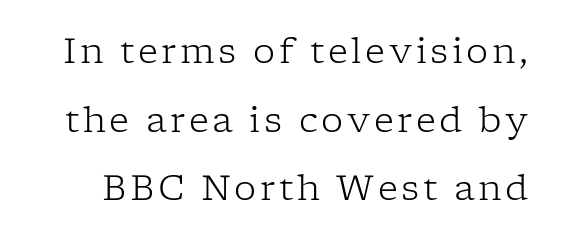
The image shows 35 px light serif type, upright; set loose line spacing (1.96x), not underlined; low stroke contrast and a medium x-height.
